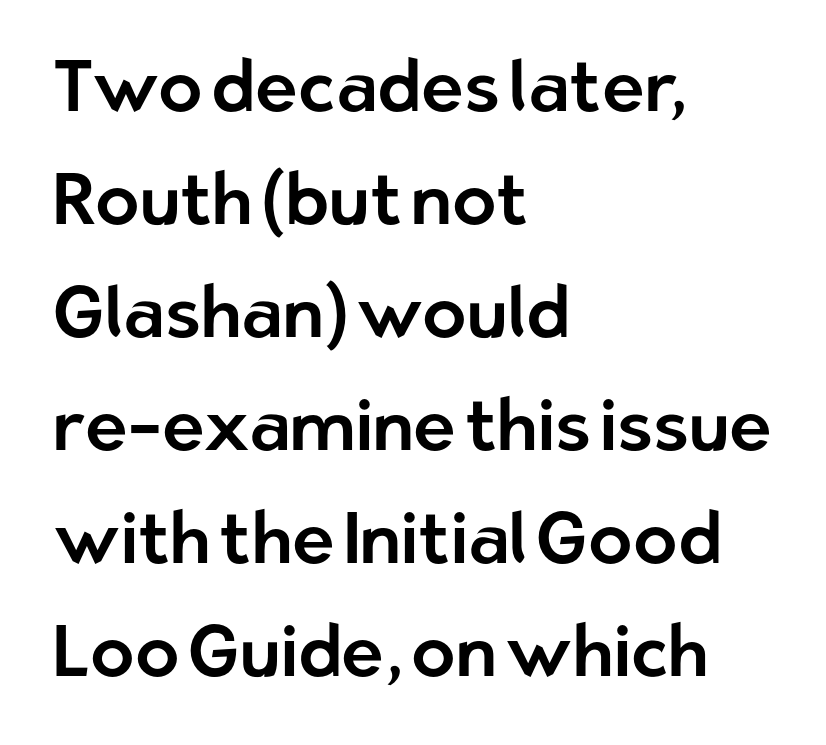
The image shows 72 px sans-serif type, upright; set left-aligned, normal line spacing (1.57x), normal letter spacing, not underlined; low stroke contrast and a medium x-height.
